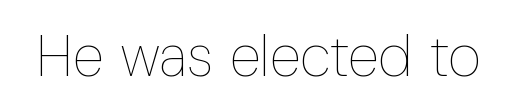
Q: Is the text bold? A: No.
Q: Is the text italic (slanted)? A: No, it is upright.
Q: Is the text underlined? A: No.
Q: Is the spacing between letters normal or unusually wide? A: Normal.
Q: Width (condensed, normal, or wide)? A: Condensed.
Q: Stroke contrast? A: Low.
Q: x-height? A: Medium.
Q: Monospaced? A: No.
